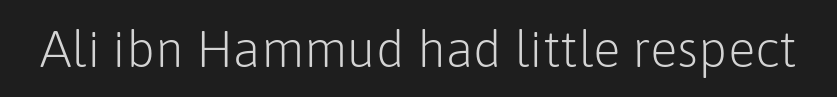
The image shows 51 px light sans-serif type, upright; set normal letter spacing, not underlined; low stroke contrast and a medium x-height.
